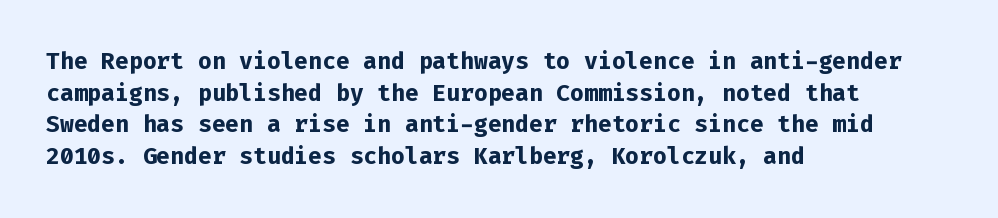
Q: Is the text bold? A: Yes.
Q: Is the text italic (slanted)? A: No, it is upright.
Q: Is the text underlined? A: No.
Q: How is the paragraph aligned? A: Left-aligned.
Q: Is the spacing between letters normal or unusually wide? A: Normal.
Q: Is the spacing between lines tight, normal or loose? A: Normal.
